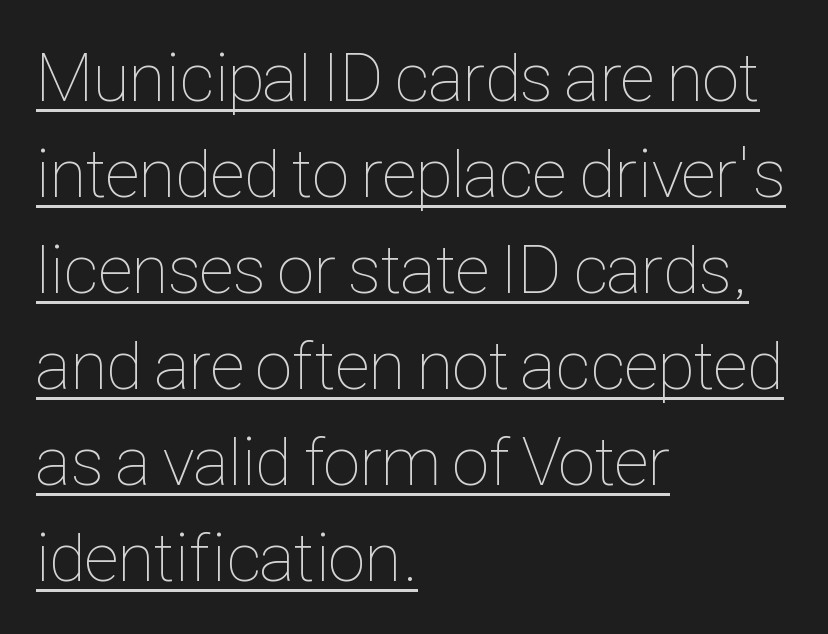
{"italic": "no", "bold": "no", "weight": "thin", "width": "condensed", "stroke_contrast": "low", "x_height": "medium", "monospaced": "no", "underline": "yes", "align": "left", "line_spacing": "normal", "line_spacing_ratio": 1.39, "letter_spacing": "normal", "letter_spacing_em": 0.0, "glyph_px": 69}
